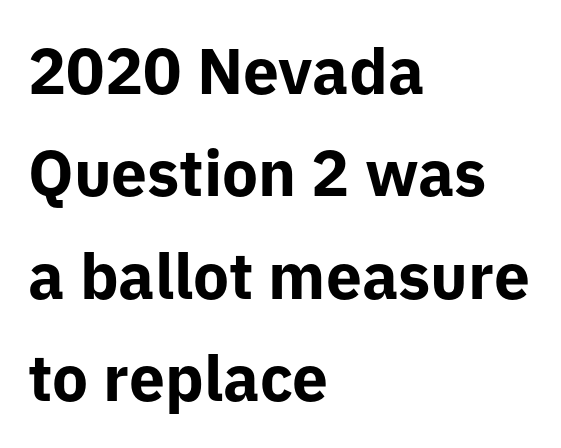
{"serif": "no", "italic": "no", "bold": "yes", "weight": "bold", "width": "normal", "stroke_contrast": "low", "x_height": "medium", "monospaced": "no", "underline": "no", "align": "left", "line_spacing": "normal", "line_spacing_ratio": 1.6, "letter_spacing": "normal", "letter_spacing_em": 0.0, "glyph_px": 64}
